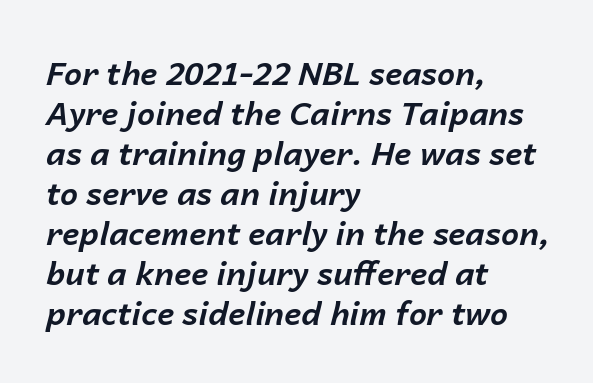
Here the designer chose a conventional face with non-uniform glyph widths. Leading: standard. Slant detected: the letters are inclined. Heft: maximum for text — a bold. If you drew a ruler down the left edge, every line would touch it.
